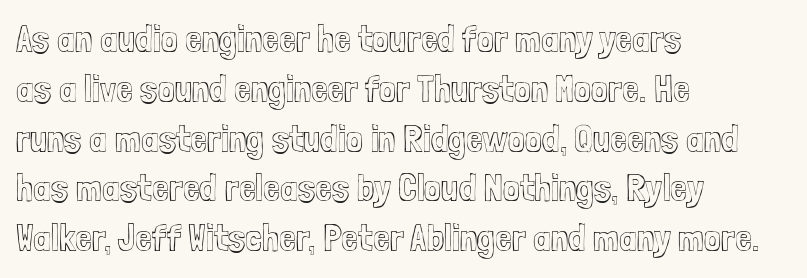
Q: Is the text italic (slanted)? A: No, it is upright.
Q: Is the text underlined? A: No.
Q: How is the paragraph aligned? A: Left-aligned.
Q: Is the spacing between letters normal or unusually wide? A: Normal.
Q: Is the spacing between lines tight, normal or loose? A: Normal.
Q: Width (condensed, normal, or wide)? A: Condensed.
Q: x-height? A: Medium.
Q: Monospaced? A: No.
